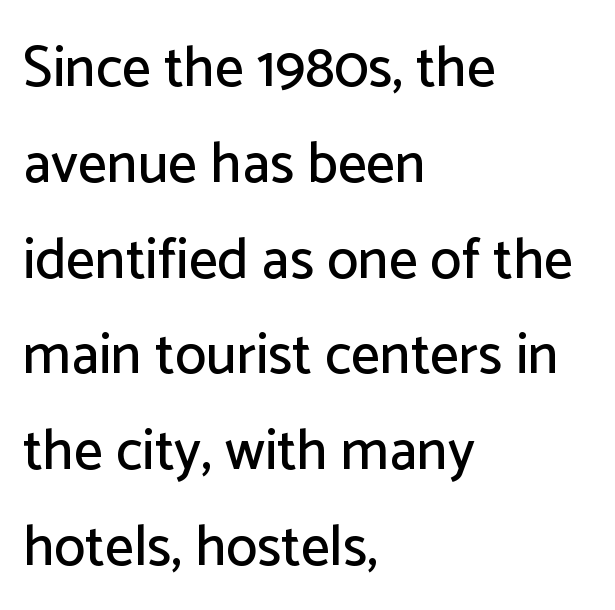
The horizontal fit of the characters is conventional and even. Is this a sans? Yes — the strokes have no serifs. Whoever set this chose a conventional vertical rhythm. Looks like regular typesetting: each glyph gets only the width it needs. Honestly, there is no underline to notice here at all.
